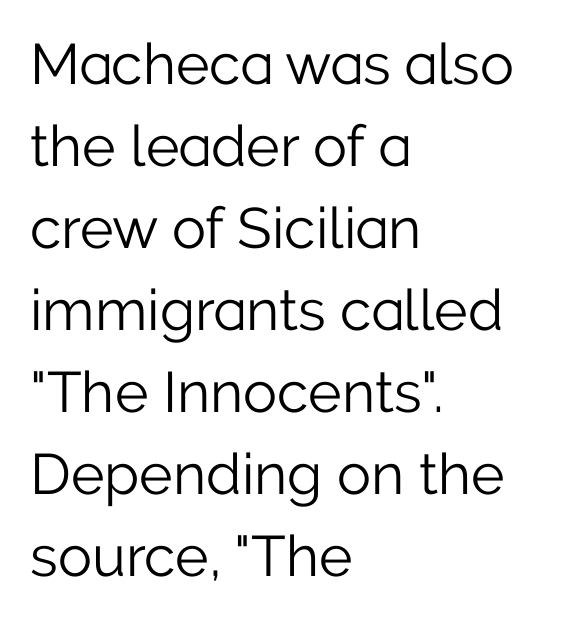
Q: Is the text bold? A: No.
Q: Is the text italic (slanted)? A: No, it is upright.
Q: Is the typeface a serif or a sans-serif typeface? A: Sans-serif.
Q: Is the text underlined? A: No.
Q: How is the paragraph aligned? A: Left-aligned.
Q: Is the spacing between letters normal or unusually wide? A: Normal.
Q: Is the spacing between lines tight, normal or loose? A: Normal.
Q: Width (condensed, normal, or wide)? A: Normal.
Q: Stroke contrast? A: Low.
Q: x-height? A: Medium.
Q: Monospaced? A: No.
